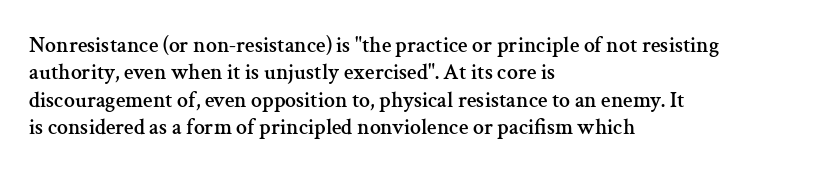
The lines are quadded left. Bare-footed words on every line. Notice how the stems are strictly vertical — no italics here. The gaps between neighbouring characters are ordinary and unremarkable.
